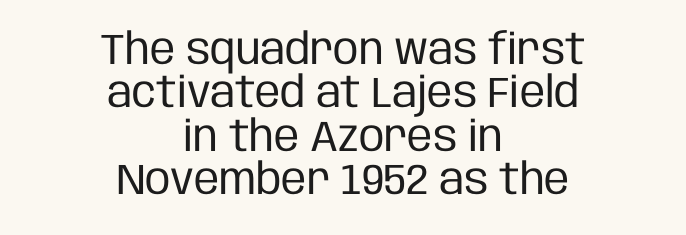
A typesetter would call this zero additional tracking. Horizontally, the lines are justified to the midpoint only. The text was rendered using a sans face with plain stroke endings. Type without underlining. The typography opts for an upright posture over an oblique one.
